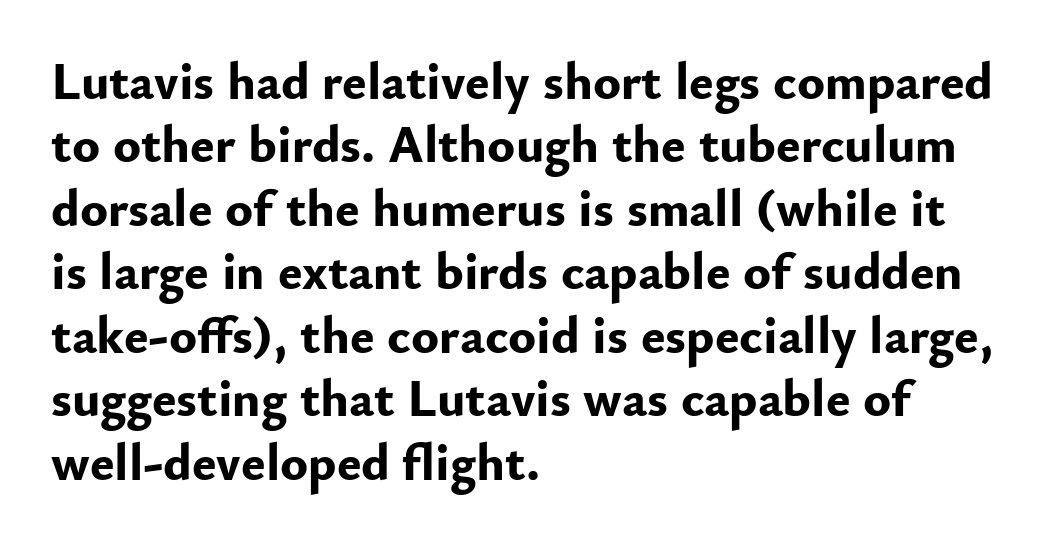
The image shows 52 px bold sans-serif type, upright; set left-aligned, line spacing 1.22x, normal letter spacing, not underlined; low stroke contrast and a small x-height.
